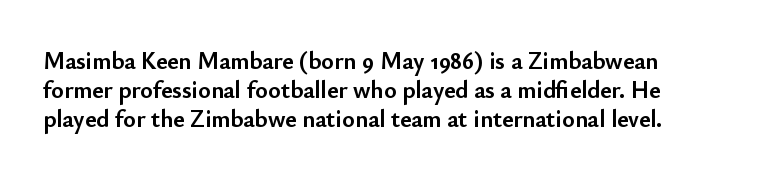
The image shows 24 px bold type, upright; set left-aligned, line spacing 1.2x, normal letter spacing, not underlined.
